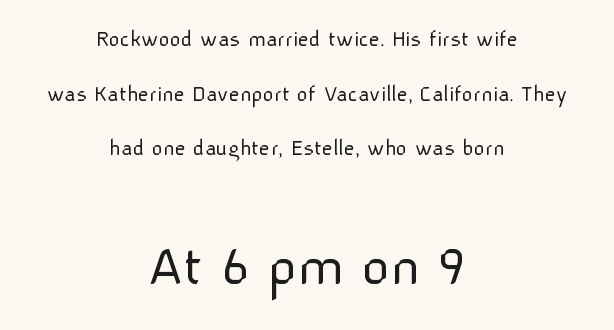
Descenders are the only things crossing below the line. The strokes carry an ordinary text weight at most. Neither beginnings nor endings align; midpoints do. Here the glyphs are tracked normally, forming tight word shapes.
